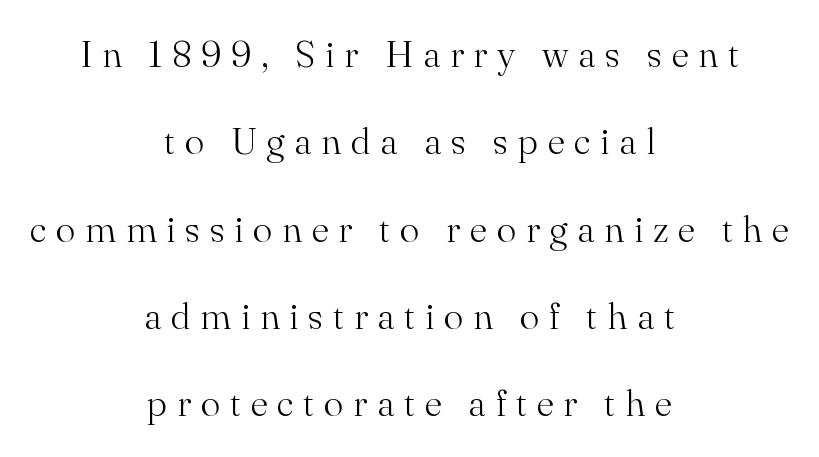
Q: Is the text bold? A: No.
Q: Is the text italic (slanted)? A: No, it is upright.
Q: Is the typeface a serif or a sans-serif typeface? A: Serif.
Q: Is the text underlined? A: No.
Q: How is the paragraph aligned? A: Centered.
Q: Is the spacing between letters normal or unusually wide? A: Unusually wide.
Q: Is the spacing between lines tight, normal or loose? A: Loose.
Q: Width (condensed, normal, or wide)? A: Normal.
Q: Stroke contrast? A: Medium.
Q: x-height? A: Small.
Q: Monospaced? A: No.
